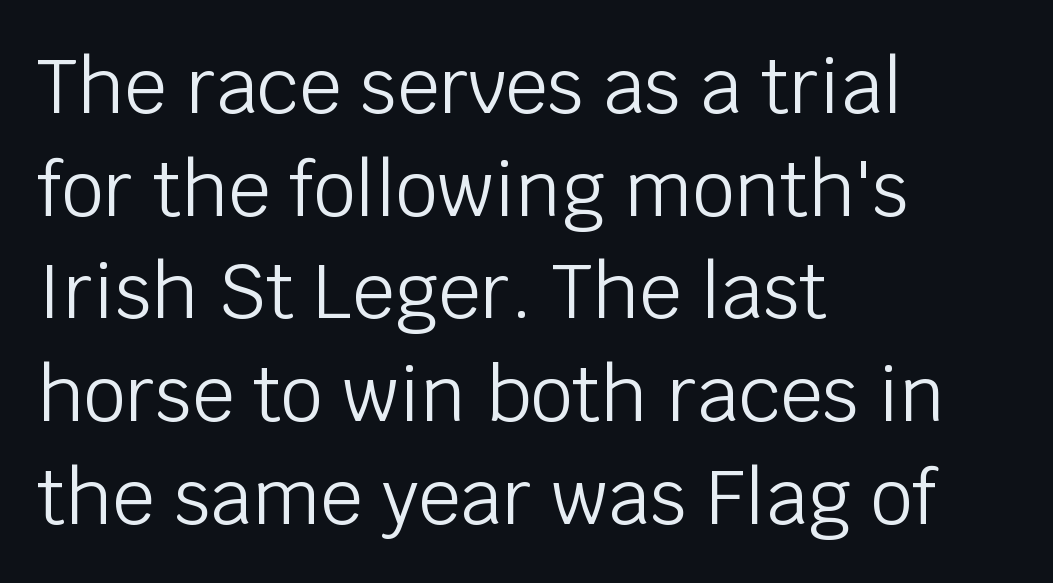
Q: Is the text bold? A: No.
Q: Is the text italic (slanted)? A: No, it is upright.
Q: Is the typeface a serif or a sans-serif typeface? A: Sans-serif.
Q: Is the text underlined? A: No.
Q: How is the paragraph aligned? A: Left-aligned.
Q: Is the spacing between letters normal or unusually wide? A: Normal.
Q: Is the spacing between lines tight, normal or loose? A: Normal.
Q: Width (condensed, normal, or wide)? A: Normal.
Q: Stroke contrast? A: Low.
Q: x-height? A: Large.
Q: Monospaced? A: No.
